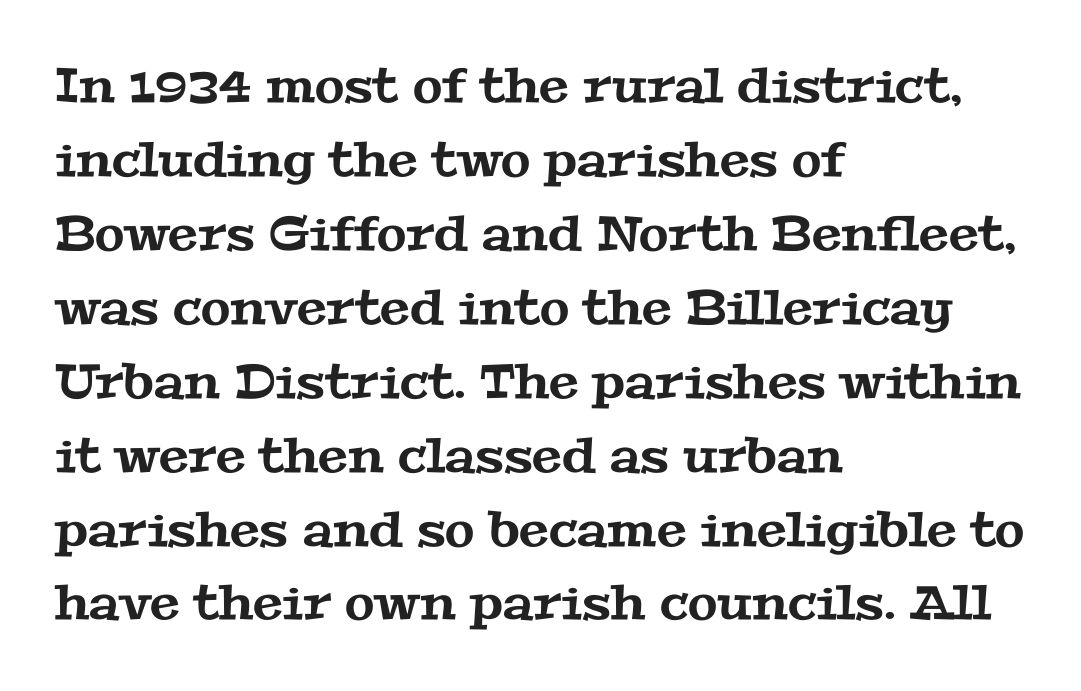
Rule under the text: the space is simply empty. Vertical spacing — default. The letters advance in unequal steps, a hallmark of proportional type. Stroke terminals: seriffed. Students, note that the glyphs here touch the page at normal intervals.
